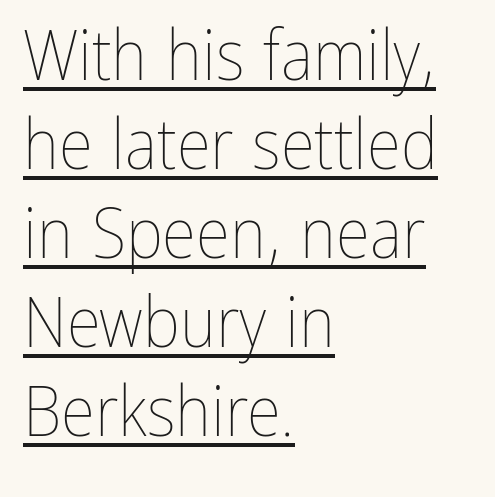
Ink coverage per letter is moderate at most. A rule runs beneath these lines of type. Spacing verdict: proportional, widths tailored to each character. The setting favours the left margin, as ordinary paragraphs usually do.
